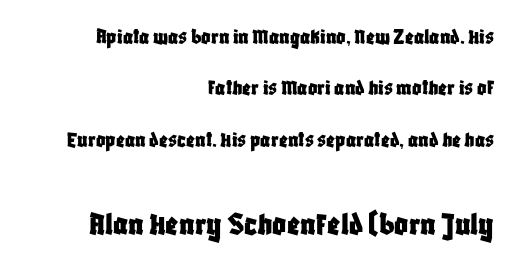
Q: Is the text italic (slanted)? A: No, it is upright.
Q: Is the typeface a serif or a sans-serif typeface? A: Sans-serif.
Q: Is the text underlined? A: No.
Q: How is the paragraph aligned? A: Right-aligned.
Q: Is the spacing between letters normal or unusually wide? A: Normal.
Q: Is the spacing between lines tight, normal or loose? A: Loose.
Q: Which block of text is set in a larger size, the first (top) or the second (bottom)? A: The second (bottom) one.
Q: Width (condensed, normal, or wide)? A: Condensed.
Q: Stroke contrast? A: Low.
Q: x-height? A: Large.
Q: Monospaced? A: No.
